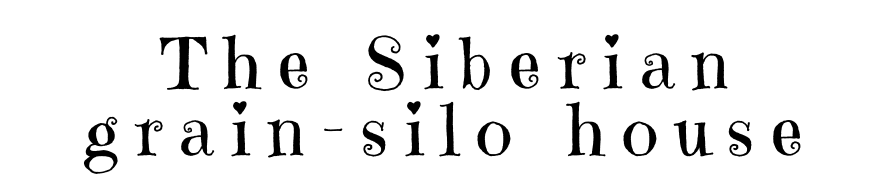
Q: Is the text bold? A: No.
Q: Is the text italic (slanted)? A: No, it is upright.
Q: Is the typeface a serif or a sans-serif typeface? A: Serif.
Q: Is the text underlined? A: No.
Q: How is the paragraph aligned? A: Centered.
Q: Is the spacing between letters normal or unusually wide? A: Unusually wide.
Q: Is the spacing between lines tight, normal or loose? A: Tight.
Q: Width (condensed, normal, or wide)? A: Normal.
Q: Stroke contrast? A: High.
Q: x-height? A: Medium.
Q: Monospaced? A: No.
